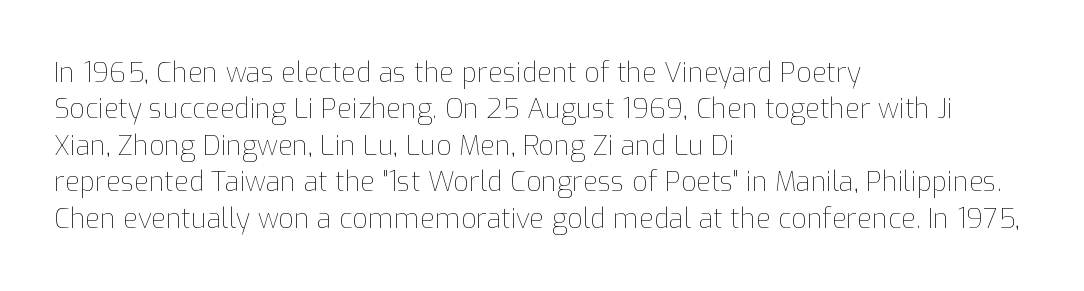
Upright lettering throughout. Reading down the column, the eye jumps a familiar distance to each next line. The typesetting does not lean heavy: it is not bold. Horizontal alignment here is leftward, the default for most running prose. The space directly below the letters is spotless. Glyph-to-glyph distance matches everyday printed text.
